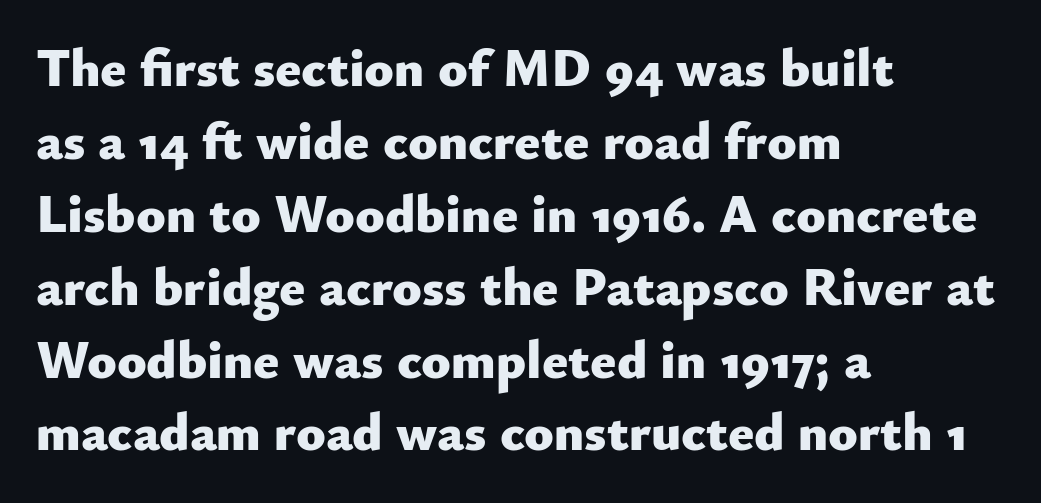
Q: Is the text bold? A: Yes.
Q: Is the text italic (slanted)? A: No, it is upright.
Q: Is the typeface a serif or a sans-serif typeface? A: Sans-serif.
Q: Is the text underlined? A: No.
Q: How is the paragraph aligned? A: Left-aligned.
Q: Is the spacing between letters normal or unusually wide? A: Normal.
Q: Is the spacing between lines tight, normal or loose? A: Normal.
Q: Width (condensed, normal, or wide)? A: Normal.
Q: Stroke contrast? A: Low.
Q: x-height? A: Small.
Q: Monospaced? A: No.
